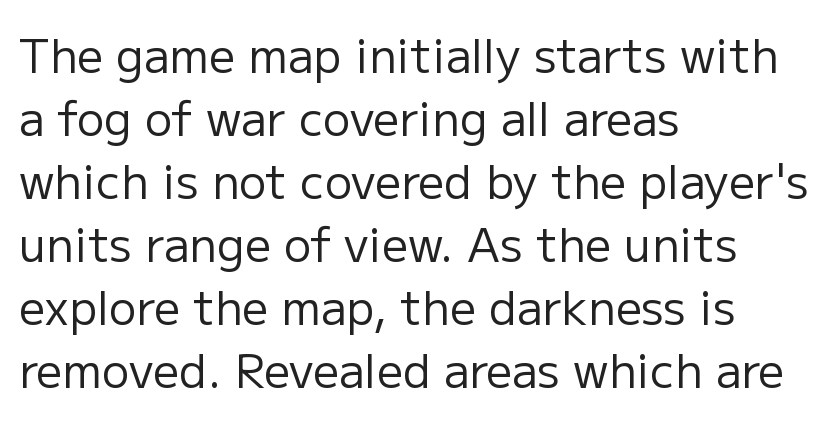
The ragged edge is on the right, which tells us the setting is flush left. The string is rendered with underlining switched off. This sample uses an upright cut, with every glyph sitting square on the baseline. Horizontal bands of white between lines are of average thickness.
